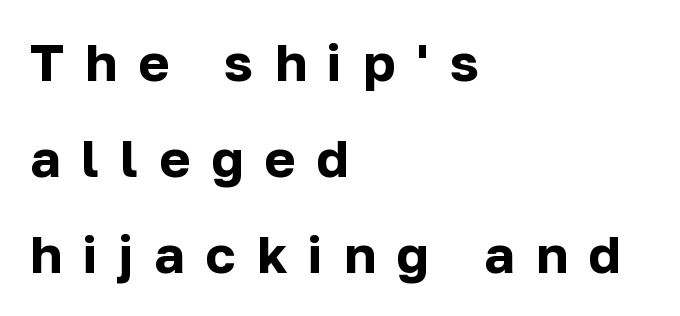
{"serif": "no", "italic": "no", "bold": "yes", "weight": "bold", "width": "normal", "stroke_contrast": "low", "x_height": "medium", "monospaced": "no", "underline": "no", "align": "left", "line_spacing_ratio": 1.85, "letter_spacing": "wide", "letter_spacing_em": 0.41, "glyph_px": 52}
